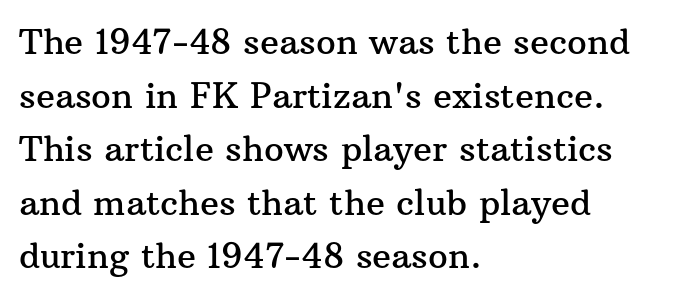
The image shows 35 px serif type, upright; set left-aligned, normal line spacing (1.53x), normal letter spacing, not underlined; medium stroke contrast and a medium x-height.
